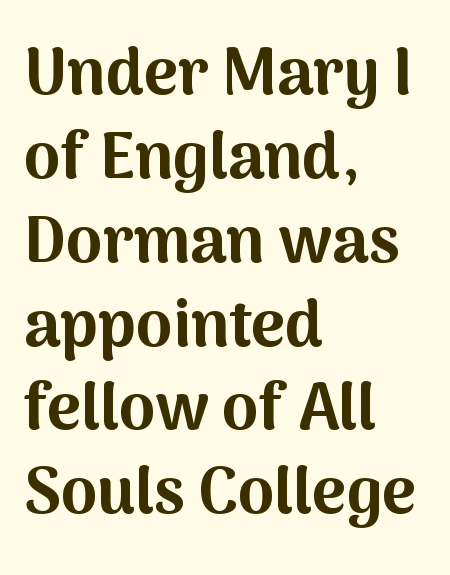
Q: Is the text bold? A: Yes.
Q: Is the text italic (slanted)? A: No, it is upright.
Q: Is the typeface a serif or a sans-serif typeface? A: Sans-serif.
Q: Is the text underlined? A: No.
Q: How is the paragraph aligned? A: Left-aligned.
Q: Is the spacing between letters normal or unusually wide? A: Normal.
Q: Is the spacing between lines tight, normal or loose? A: Normal.
Q: Width (condensed, normal, or wide)? A: Normal.
Q: Stroke contrast? A: Medium.
Q: x-height? A: Medium.
Q: Monospaced? A: No.
